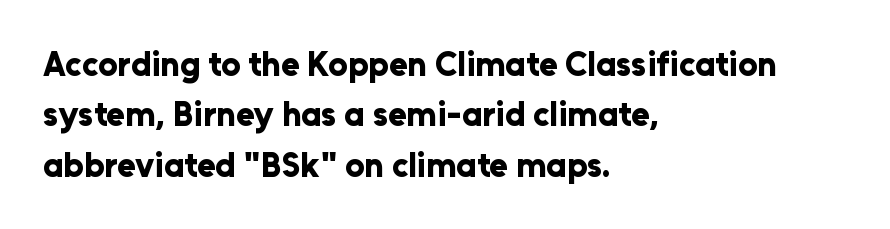
Q: Is the text bold? A: Yes.
Q: Is the text italic (slanted)? A: No, it is upright.
Q: Is the typeface a serif or a sans-serif typeface? A: Sans-serif.
Q: Is the text underlined? A: No.
Q: How is the paragraph aligned? A: Left-aligned.
Q: Is the spacing between letters normal or unusually wide? A: Normal.
Q: Is the spacing between lines tight, normal or loose? A: Normal.
Q: Width (condensed, normal, or wide)? A: Normal.
Q: Stroke contrast? A: Low.
Q: x-height? A: Medium.
Q: Monospaced? A: No.
